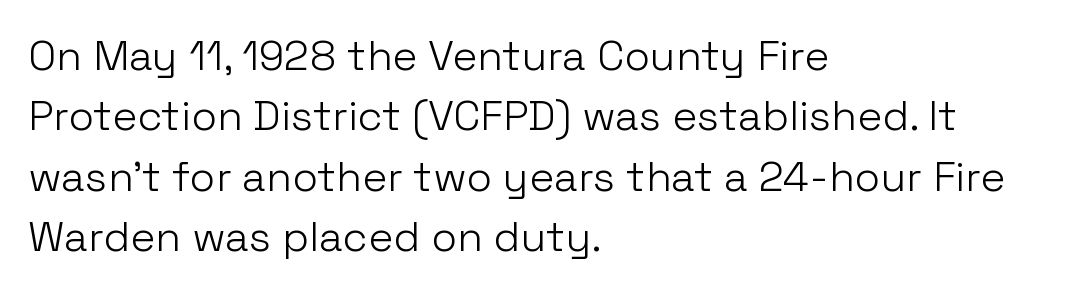
The font's upright variant was chosen for this text. This rendering uses left alignment, leaving the right contour irregular. Vertically, the passage feels balanced, rows spaced as you'd expect. The rendering keeps characters at their native spacing. This is not heavy type; no bold has been used.
